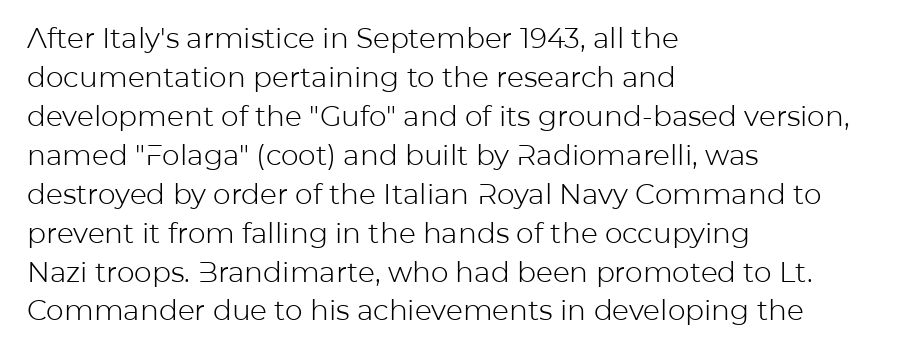
Q: Is the text bold? A: No.
Q: Is the text italic (slanted)? A: No, it is upright.
Q: Is the typeface a serif or a sans-serif typeface? A: Sans-serif.
Q: Is the text underlined? A: No.
Q: How is the paragraph aligned? A: Left-aligned.
Q: Is the spacing between letters normal or unusually wide? A: Normal.
Q: Is the spacing between lines tight, normal or loose? A: Normal.
Q: Width (condensed, normal, or wide)? A: Normal.
Q: Stroke contrast? A: Low.
Q: x-height? A: Medium.
Q: Monospaced? A: No.
